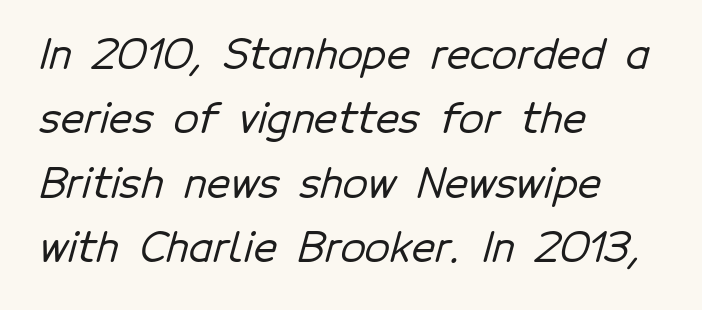
{"serif": "no", "width": "normal", "stroke_contrast": "low", "x_height": "medium", "monospaced": "no", "underline": "no", "align": "left", "line_spacing": "normal", "line_spacing_ratio": 1.57, "letter_spacing": "normal", "letter_spacing_em": 0.0, "glyph_px": 41}
